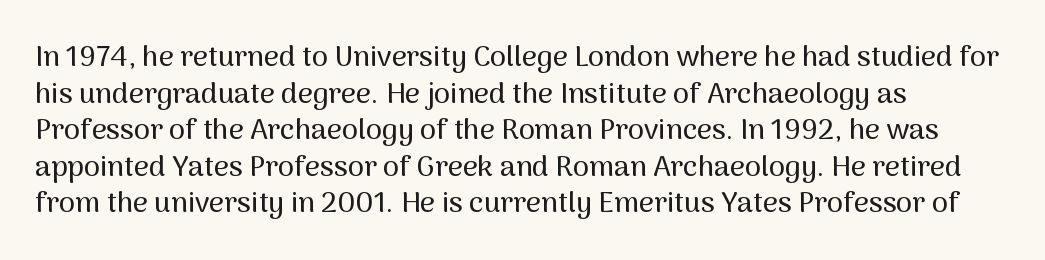
The paragraph shown leans on its left margin. The glyphs in this specimen are sans serif. Varying glyph widths throughout — classic text-font behaviour. Is there much room between lines? A standard amount, neither cramped nor airy.
